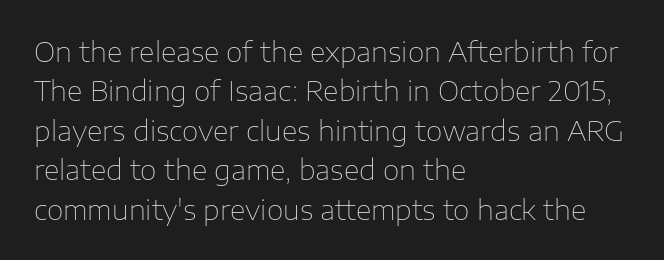
{"italic": "no", "bold": "no", "underline": "no", "align": "left", "line_spacing": "normal", "line_spacing_ratio": 1.46, "letter_spacing": "normal", "letter_spacing_em": 0.0, "glyph_px": 27}
